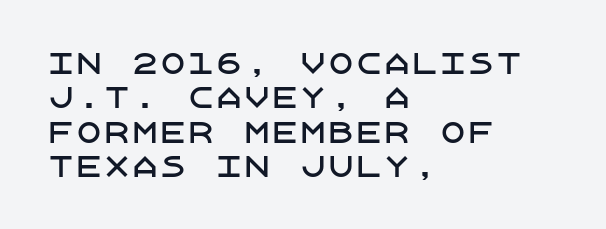
Notice how the stems are strictly vertical — no italics here. Type style note: lacks serifs. The area under the type is left untouched. Does extra space separate the letters? No, they use regular spacing.
